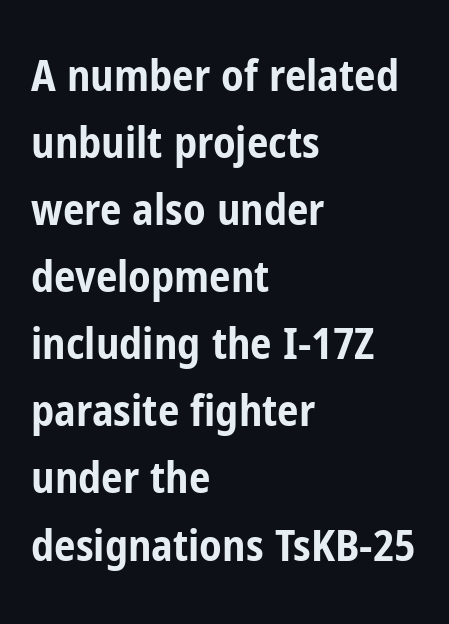
Descenders hang freely into open space. Style check: upright. Each letter keeps its own natural width here, so spacing adapts to shape. Emphasis by weight is at full strength: bold.
